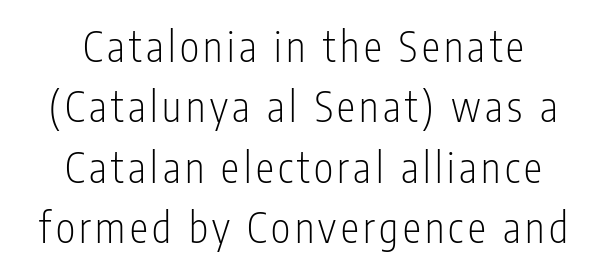
Q: Is the text bold? A: No.
Q: Is the text italic (slanted)? A: No, it is upright.
Q: Is the typeface a serif or a sans-serif typeface? A: Sans-serif.
Q: Is the text underlined? A: No.
Q: How is the paragraph aligned? A: Centered.
Q: Is the spacing between lines tight, normal or loose? A: Normal.
Q: Width (condensed, normal, or wide)? A: Condensed.
Q: Stroke contrast? A: Low.
Q: x-height? A: Medium.
Q: Monospaced? A: No.
